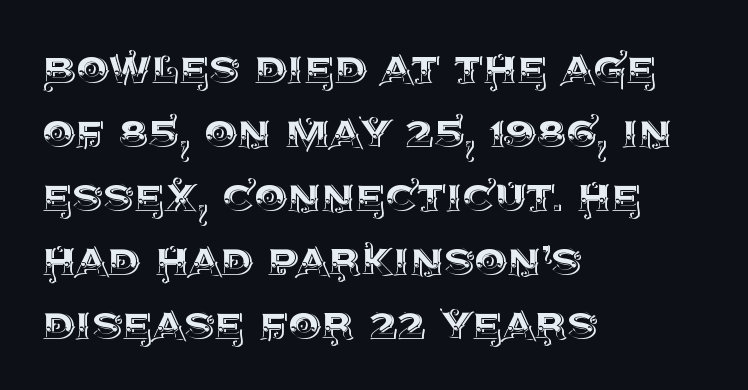
Q: Is the text italic (slanted)? A: No, it is upright.
Q: Is the text underlined? A: No.
Q: How is the paragraph aligned? A: Left-aligned.
Q: Is the spacing between letters normal or unusually wide? A: Normal.
Q: Width (condensed, normal, or wide)? A: Normal.
Q: x-height? A: Large.
Q: Monospaced? A: No.
